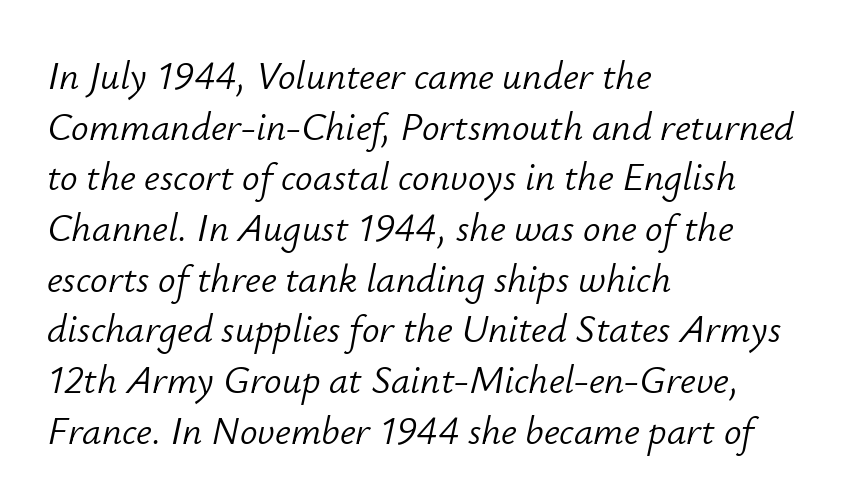
{"italic": "yes", "lean": "right", "slant_degrees": 12, "bold": "no", "weight": "light", "width": "normal", "stroke_contrast": "low", "x_height": "small", "monospaced": "no", "underline": "no", "align": "left", "line_spacing": "normal", "line_spacing_ratio": 1.3, "letter_spacing": "normal", "letter_spacing_em": 0.0, "glyph_px": 39}
